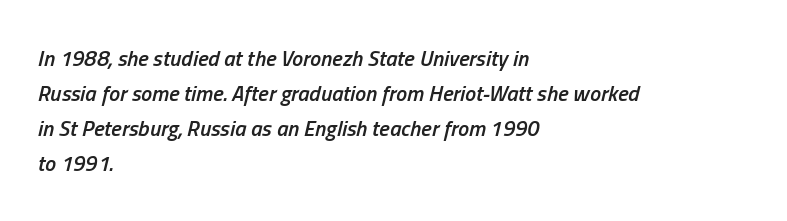
{"italic": "yes", "lean": "right", "slant_degrees": 13, "bold": "semi", "underline": "no", "align": "left", "line_spacing": "normal", "line_spacing_ratio": 1.59, "letter_spacing": "normal", "letter_spacing_em": 0.0, "glyph_px": 22}
